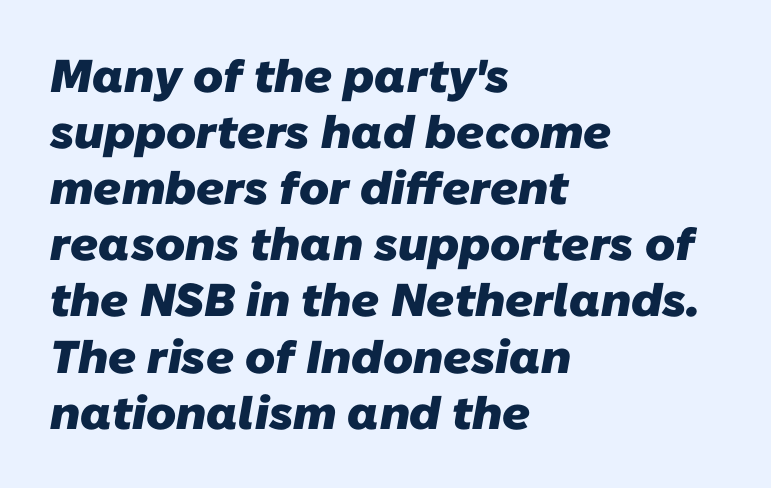
{"serif": "no", "bold": "yes", "weight": "heavy", "width": "normal", "stroke_contrast": "low", "x_height": "medium", "monospaced": "no", "underline": "no", "align": "left", "line_spacing_ratio": 1.22, "letter_spacing": "normal", "letter_spacing_em": 0.0, "glyph_px": 46}
